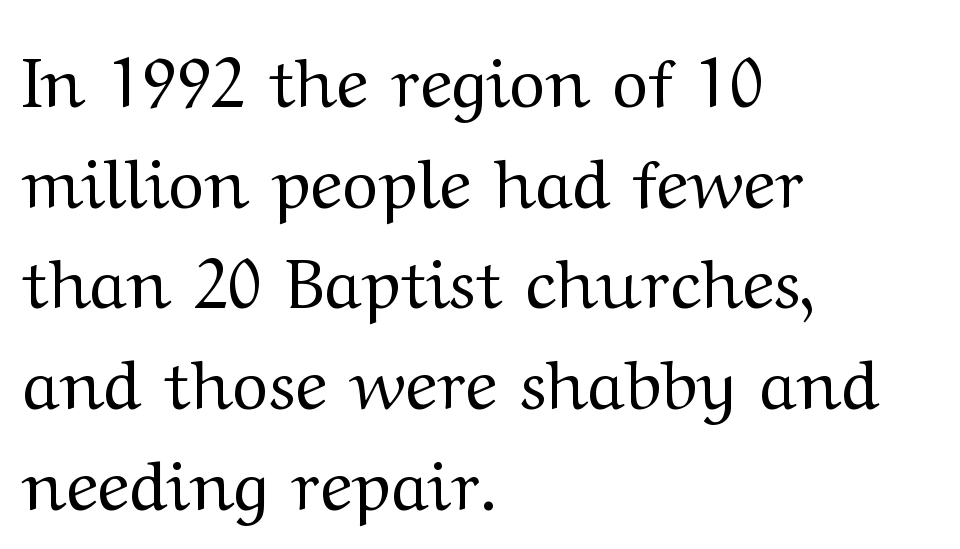
The image shows 69 px regular-weight, wide serif type, upright; set left-aligned, normal line spacing (1.46x), normal letter spacing, not underlined; medium stroke contrast and a medium x-height.
